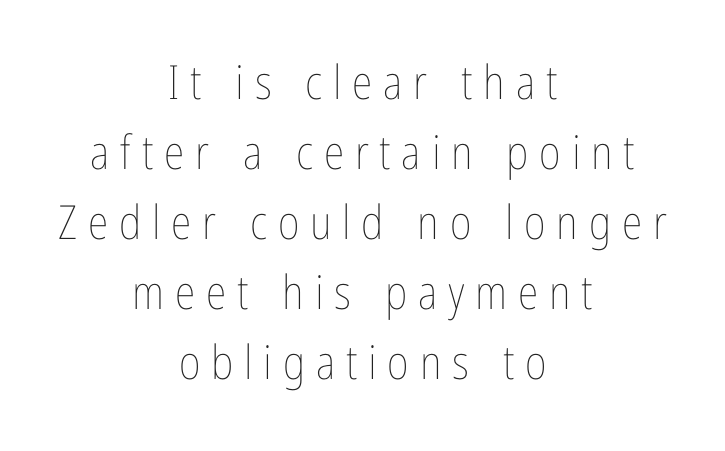
Q: Is the text bold? A: No.
Q: Is the text italic (slanted)? A: No, it is upright.
Q: Is the text underlined? A: No.
Q: How is the paragraph aligned? A: Centered.
Q: Is the spacing between letters normal or unusually wide? A: Unusually wide.
Q: Is the spacing between lines tight, normal or loose? A: Normal.
Q: Width (condensed, normal, or wide)? A: Condensed.
Q: Stroke contrast? A: Low.
Q: x-height? A: Medium.
Q: Monospaced? A: No.
